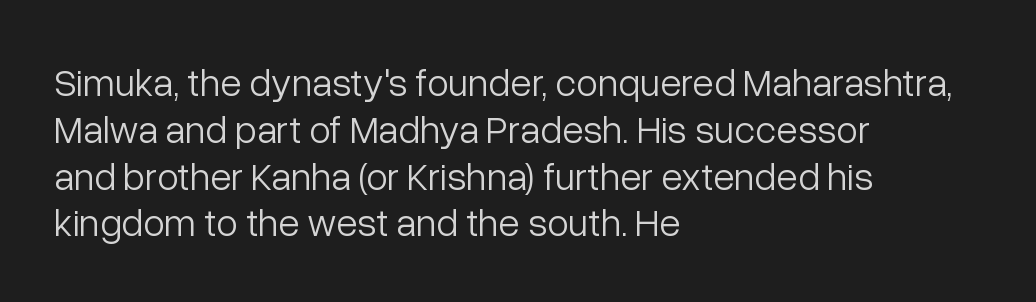
{"serif": "no", "italic": "no", "bold": "no", "weight": "light", "width": "normal", "stroke_contrast": "low", "x_height": "medium", "monospaced": "no", "underline": "no", "align": "left", "line_spacing_ratio": 1.2, "letter_spacing": "normal", "letter_spacing_em": 0.0, "glyph_px": 39}
